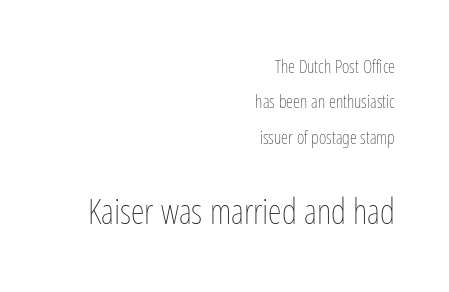
{"italic": "no", "bold": "no", "weight": "thin", "width": "condensed", "stroke_contrast": "low", "x_height": "medium", "monospaced": "no", "underline": "no", "align": "right", "line_spacing": "loose", "line_spacing_ratio": 1.97, "letter_spacing": "normal", "letter_spacing_em": 0.0, "larger_block": "second", "size_ratio": 1.94, "glyph_px": 35}
